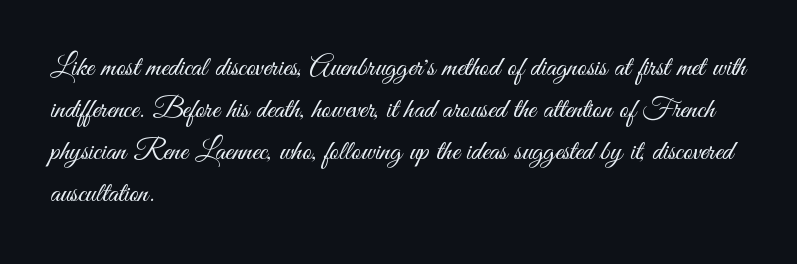
Type without underlining. A student would call this left alignment; a typographer would say flush left, rag right. Look at the bottom of the vertical strokes: they stop flat, with no serifs.
